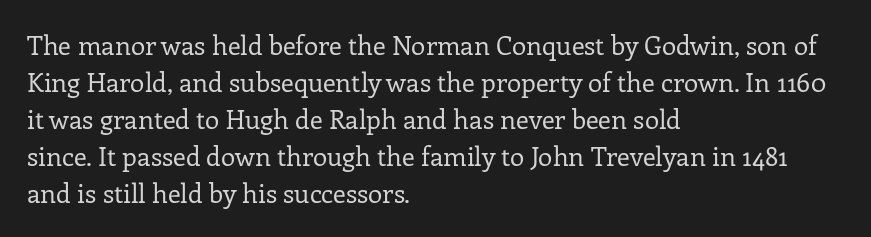
Q: Is the text bold? A: No.
Q: Is the text italic (slanted)? A: No, it is upright.
Q: Is the text underlined? A: No.
Q: How is the paragraph aligned? A: Left-aligned.
Q: Is the spacing between letters normal or unusually wide? A: Normal.
Q: Is the spacing between lines tight, normal or loose? A: Normal.
